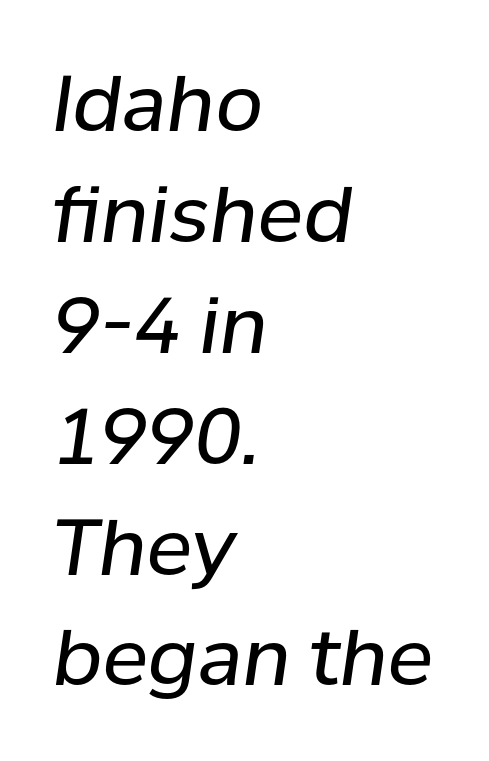
Q: Is the text bold? A: No.
Q: Is the text italic (slanted)? A: Yes, it leans right by about 8 degrees.
Q: Is the text underlined? A: No.
Q: How is the paragraph aligned? A: Left-aligned.
Q: Is the spacing between letters normal or unusually wide? A: Normal.
Q: Is the spacing between lines tight, normal or loose? A: Normal.
Q: Width (condensed, normal, or wide)? A: Normal.
Q: Stroke contrast? A: Low.
Q: x-height? A: Medium.
Q: Monospaced? A: No.
